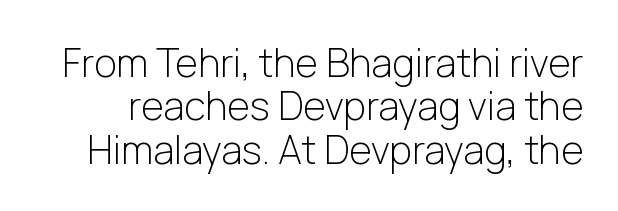
{"serif": "no", "italic": "no", "bold": "no", "weight": "light", "width": "normal", "stroke_contrast": "low", "x_height": "medium", "monospaced": "no", "underline": "no", "line_spacing": "tight", "line_spacing_ratio": 1.11, "letter_spacing": "normal", "letter_spacing_em": 0.0, "glyph_px": 39}
